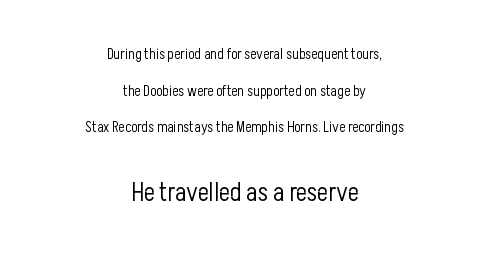
Look at the tracking — it's just the regular setting, nothing added. Larger block? The one below; the one above is distinctly smaller. The baseline area is clear. Counters stay open thanks to moderate or lighter strokes. Upright lettering throughout. Interline gaps are noticeably wide in this sample.
